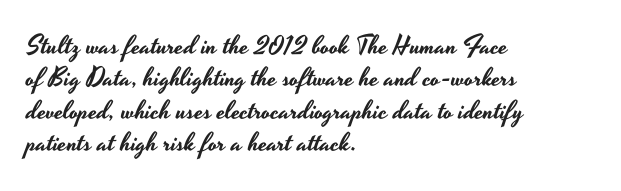
Q: Is the text italic (slanted)? A: Yes.
Q: Is the text underlined? A: No.
Q: How is the paragraph aligned? A: Left-aligned.
Q: Is the spacing between letters normal or unusually wide? A: Normal.
Q: Is the spacing between lines tight, normal or loose? A: Normal.
